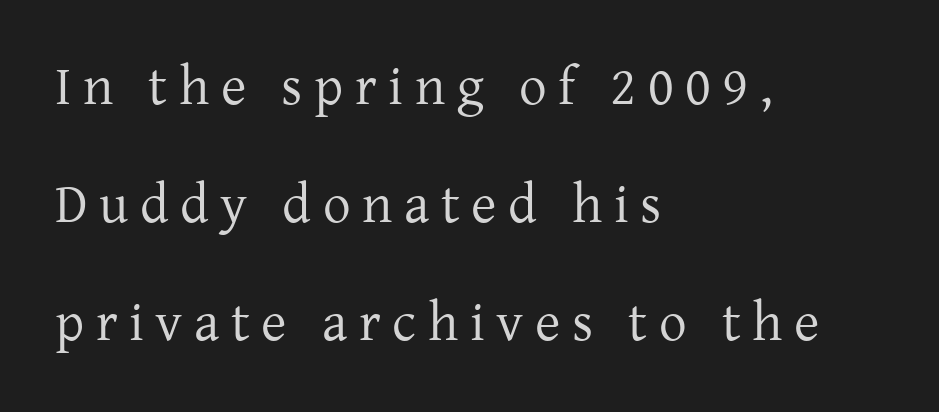
{"serif": "yes", "italic": "no", "bold": "no", "weight": "regular", "width": "normal", "stroke_contrast": "low", "x_height": "medium", "monospaced": "no", "underline": "no", "align": "left", "line_spacing": "loose", "line_spacing_ratio": 2.15, "letter_spacing": "wide", "letter_spacing_em": 0.21, "glyph_px": 55}
